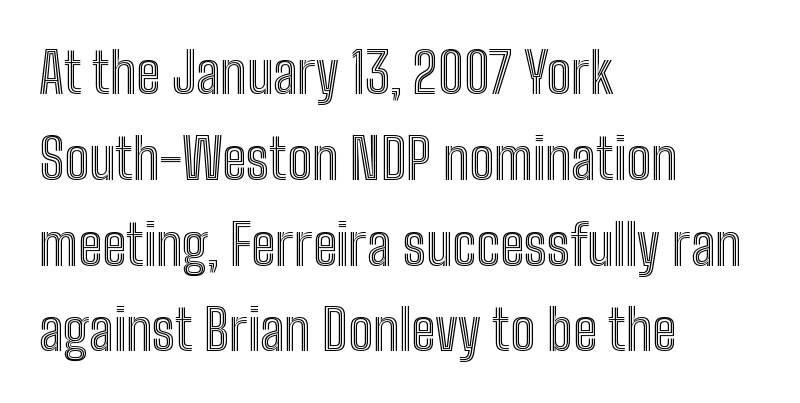
Quick note: underline off. No italicization has been applied; the sample stays upright. Tracking value appears to be zero — textbook default spacing. Is there much room between lines? A standard amount, neither cramped nor airy. The ragged edge is on the right, which tells us the setting is flush left.
